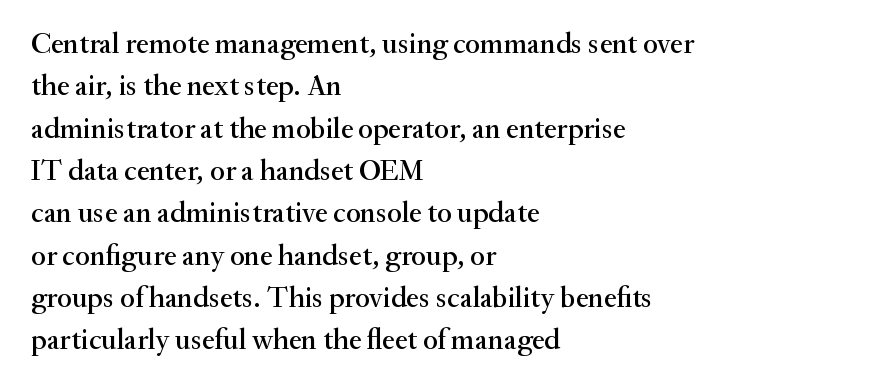
{"serif": "yes", "italic": "no", "width": "normal", "stroke_contrast": "medium", "x_height": "small", "monospaced": "no", "underline": "no", "align": "left", "line_spacing": "normal", "line_spacing_ratio": 1.46, "letter_spacing": "normal", "letter_spacing_em": 0.0, "glyph_px": 29}
